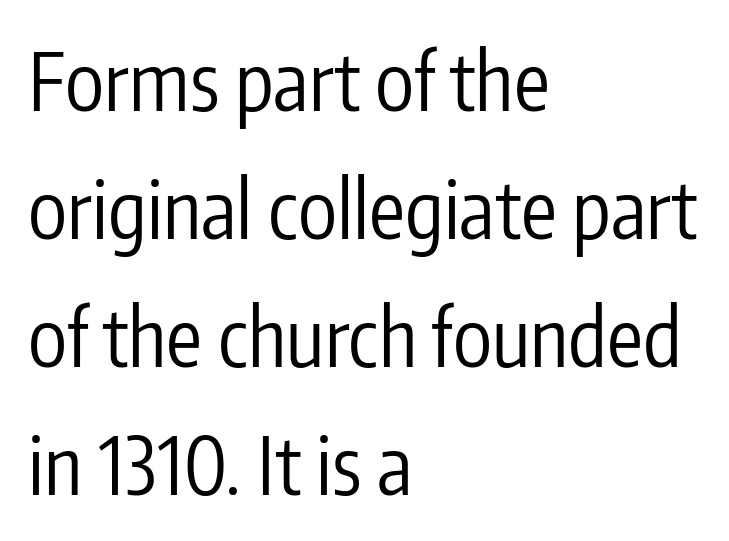
Q: Is the text bold? A: No.
Q: Is the text italic (slanted)? A: No, it is upright.
Q: Is the typeface a serif or a sans-serif typeface? A: Sans-serif.
Q: Is the text underlined? A: No.
Q: How is the paragraph aligned? A: Left-aligned.
Q: Is the spacing between letters normal or unusually wide? A: Normal.
Q: Is the spacing between lines tight, normal or loose? A: Normal.
Q: Width (condensed, normal, or wide)? A: Condensed.
Q: Stroke contrast? A: Low.
Q: x-height? A: Medium.
Q: Monospaced? A: No.
